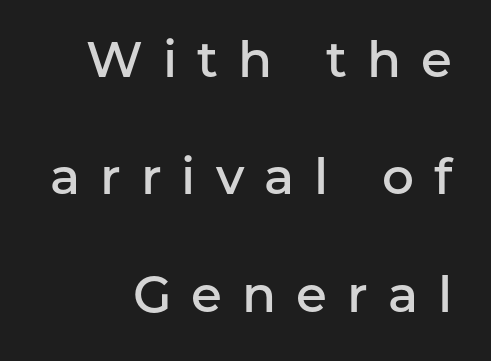
Line spacing here is loose. Here the designer chose a conventional face with non-uniform glyph widths. Someone cranked the tracking dial way up on this one. Just letters on the line, the space beneath them empty. Do the letters lean? They stand straight.
